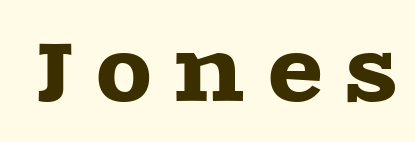
Q: Is the text italic (slanted)? A: No, it is upright.
Q: Is the typeface a serif or a sans-serif typeface? A: Serif.
Q: Is the text underlined? A: No.
Q: Is the spacing between letters normal or unusually wide? A: Unusually wide.
Q: Width (condensed, normal, or wide)? A: Wide.
Q: x-height? A: Large.
Q: Monospaced? A: No.
